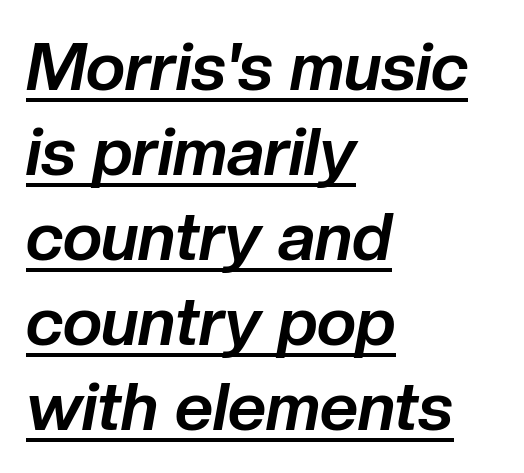
The image shows 67 px bold type, italic (leaning right); set left-aligned, normal line spacing (1.27x), normal letter spacing, underlined; low stroke contrast and a medium x-height.
